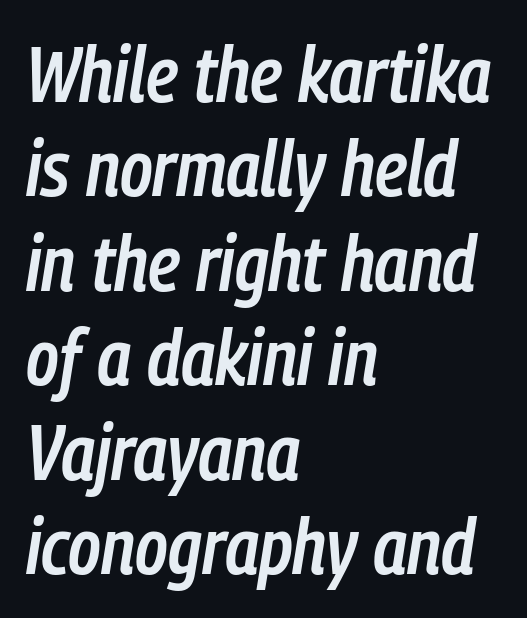
Q: Is the text bold? A: Semi-bold.
Q: Is the text italic (slanted)? A: Yes, it leans right by about 9 degrees.
Q: Is the text underlined? A: No.
Q: How is the paragraph aligned? A: Left-aligned.
Q: Is the spacing between letters normal or unusually wide? A: Normal.
Q: Width (condensed, normal, or wide)? A: Condensed.
Q: Stroke contrast? A: Low.
Q: x-height? A: Medium.
Q: Monospaced? A: No.
